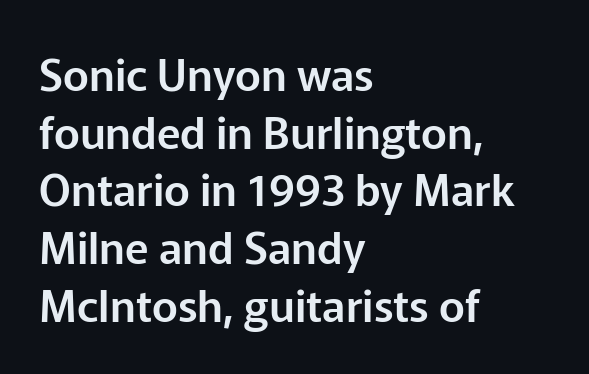
{"serif": "no", "italic": "no", "width": "normal", "stroke_contrast": "low", "x_height": "medium", "monospaced": "no", "underline": "no", "align": "left", "line_spacing": "normal", "line_spacing_ratio": 1.31, "letter_spacing": "normal", "letter_spacing_em": 0.0, "glyph_px": 44}
